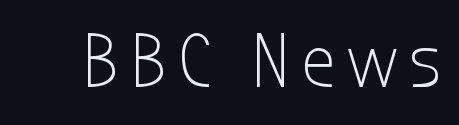
The font family rendered here belongs to the sans-serif group. The gap between lines stays unmarked. Is the stroke heavy? The answer is a plain regular-or-lighter. A typesetter would call this proportional, since set widths differ per character. Does the lettering tilt? It doesn't — this is upright.
